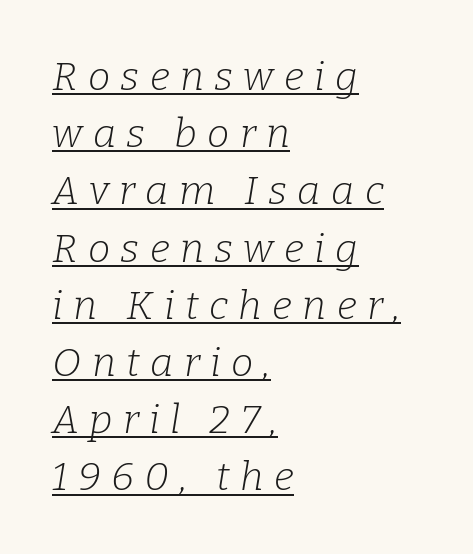
{"serif": "yes", "italic": "yes", "lean": "right", "slant_degrees": 9, "bold": "no", "weight": "light", "width": "normal", "stroke_contrast": "low", "x_height": "medium", "monospaced": "no", "underline": "yes", "align": "left", "line_spacing": "normal", "line_spacing_ratio": 1.43, "letter_spacing": "wide", "letter_spacing_em": 0.26, "glyph_px": 40}
